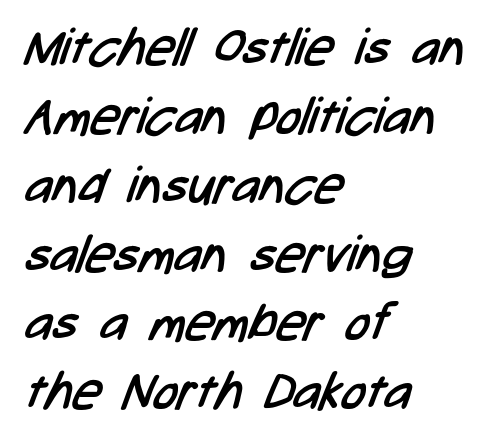
The image shows 51 px regular-weight, condensed sans-serif type; set left-aligned, normal line spacing (1.35x), normal letter spacing, not underlined; low stroke contrast and a medium x-height.
